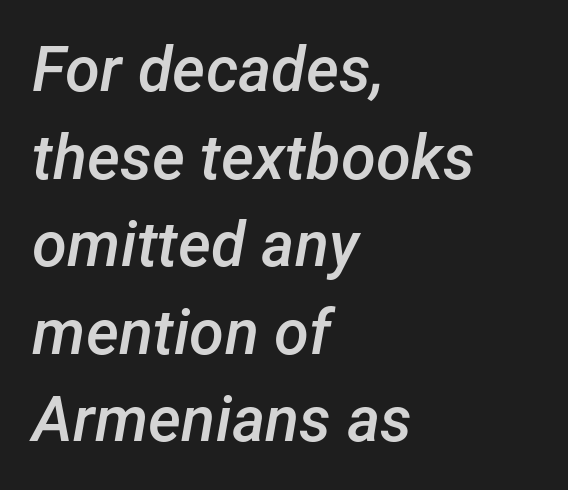
Q: Is the text bold? A: Semi-bold.
Q: Is the text italic (slanted)? A: Yes, it leans right by about 12 degrees.
Q: Is the text underlined? A: No.
Q: How is the paragraph aligned? A: Left-aligned.
Q: Is the spacing between letters normal or unusually wide? A: Normal.
Q: Is the spacing between lines tight, normal or loose? A: Normal.
Q: Width (condensed, normal, or wide)? A: Normal.
Q: Stroke contrast? A: Low.
Q: x-height? A: Medium.
Q: Monospaced? A: No.
